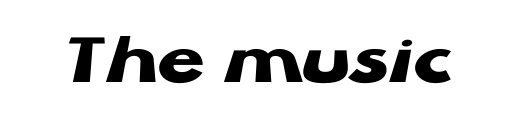
Q: Is the text bold? A: Yes.
Q: Is the text italic (slanted)? A: No, it is upright.
Q: Is the typeface a serif or a sans-serif typeface? A: Sans-serif.
Q: Is the text underlined? A: No.
Q: Is the spacing between letters normal or unusually wide? A: Normal.
Q: Width (condensed, normal, or wide)? A: Wide.
Q: Stroke contrast? A: Low.
Q: x-height? A: Medium.
Q: Monospaced? A: No.
